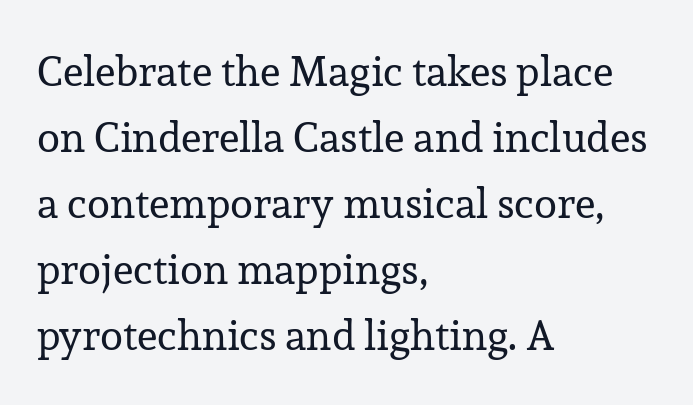
The image shows 42 px regular-weight serif type, upright; set left-aligned, normal line spacing (1.57x), normal letter spacing, not underlined; low stroke contrast and a medium x-height.
